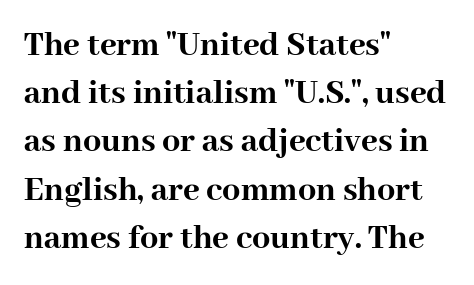
{"serif": "yes", "italic": "no", "bold": "yes", "weight": "semibold", "width": "normal", "stroke_contrast": "high", "x_height": "medium", "monospaced": "no", "underline": "no", "align": "left", "line_spacing": "normal", "line_spacing_ratio": 1.34, "letter_spacing": "normal", "letter_spacing_em": 0.0, "glyph_px": 36}
